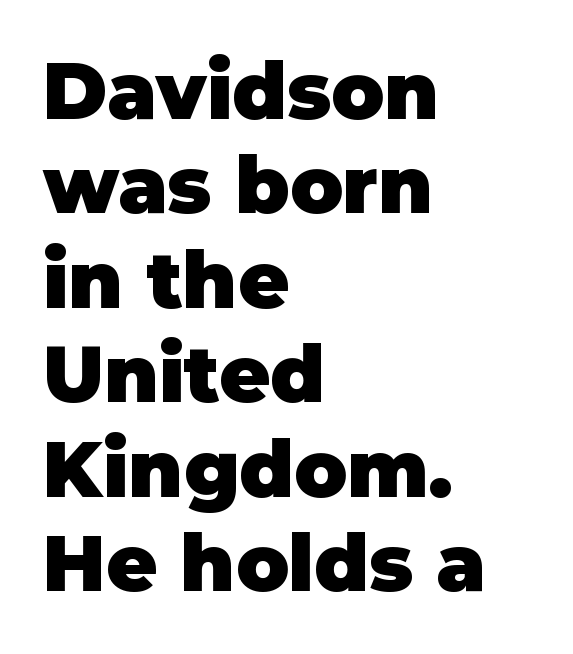
The image shows 78 px heavy sans-serif type, upright; set left-aligned, line spacing 1.21x, normal letter spacing, not underlined; low stroke contrast and a large x-height.
